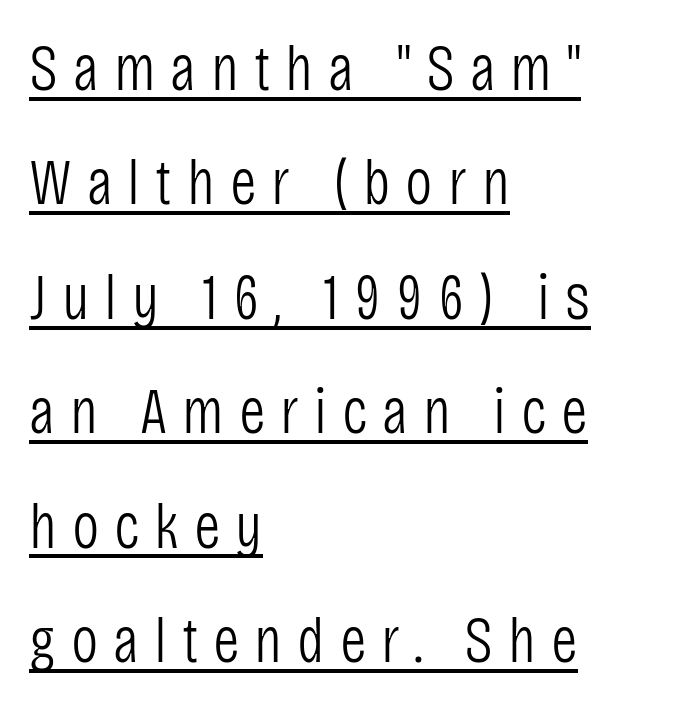
{"serif": "no", "italic": "no", "bold": "no", "weight": "light", "width": "condensed", "stroke_contrast": "low", "x_height": "large", "monospaced": "no", "underline": "yes", "align": "left", "line_spacing_ratio": 1.76, "letter_spacing": "wide", "letter_spacing_em": 0.23, "glyph_px": 65}
